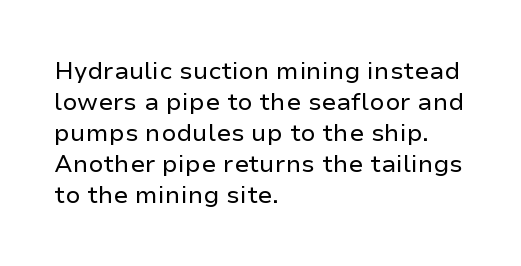
These lines keep a tight, regular rhythm from letter to letter. Notice how descenders clear the ascenders below comfortably — that's standard leading. These lines were composed using upright roman letters. One-word summary of the alignment: left. Nobody drew a line under any word here. The typesetting does not lean heavy: it is not bold.
